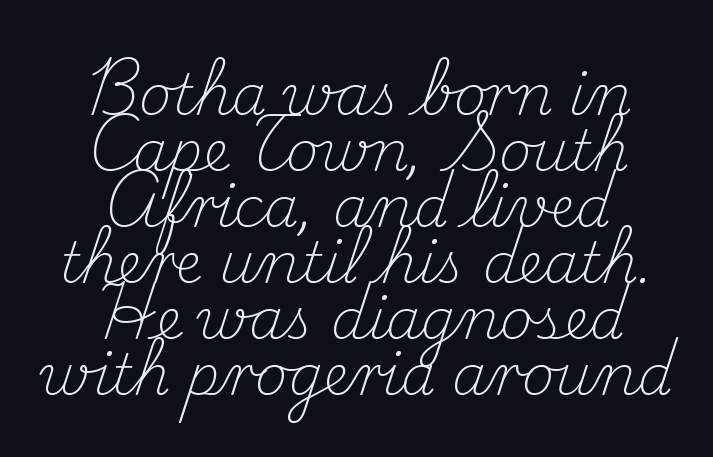
The paragraph shown floats in the horizontal middle. Just letters on the line, the space beneath them empty. The strokes carry an ordinary text weight at most. The designer dialed line spacing down below the default. Observe the serifs anchoring each vertical stroke in this sample.
